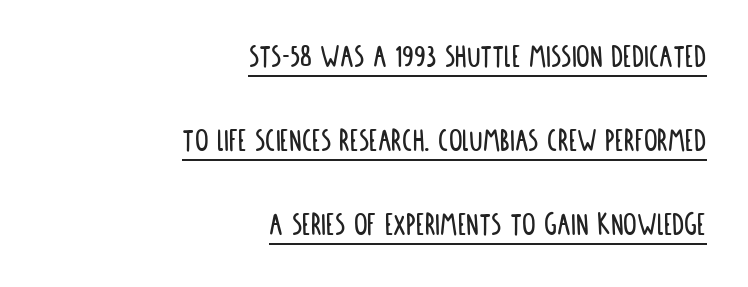
The image shows 34 px condensed sans-serif type, upright; set right-aligned, loose line spacing (2.47x), normal letter spacing, underlined; low stroke contrast and a large x-height.
